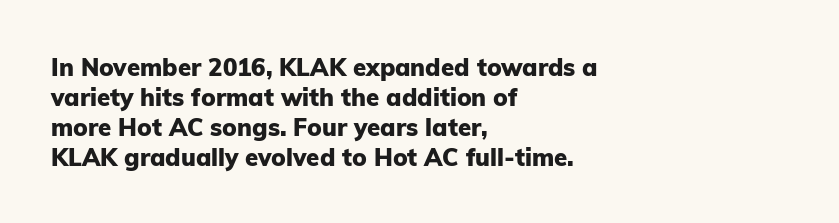
The characters look thick and weighty, a clear bold. Rows of type keep a routine distance in the vertical direction. Each word holds together tightly as a unit, with standard inter-letter gaps. Does the copy run flush right? No — it runs flush left. Beneath every word, the page is bare.
